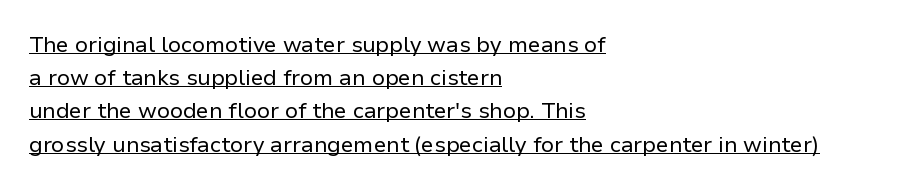
Q: Is the text bold? A: No.
Q: Is the text italic (slanted)? A: No, it is upright.
Q: Is the text underlined? A: Yes.
Q: How is the paragraph aligned? A: Left-aligned.
Q: Is the spacing between letters normal or unusually wide? A: Normal.
Q: Is the spacing between lines tight, normal or loose? A: Normal.
